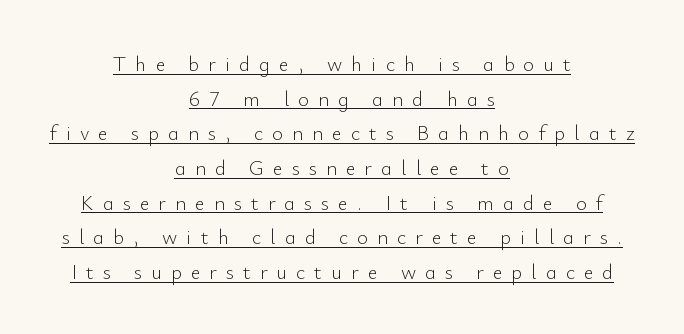
Beneath each row of characters lies a ruled line. Typeset on center — no edge is straight. Think standard paragraph weight, or any step lighter than that. This is the regular roman posture of the typeface. Honestly, the letter spacing is so wide it's the main thing you notice. What's the leading like? Ordinary, nothing unusual.
